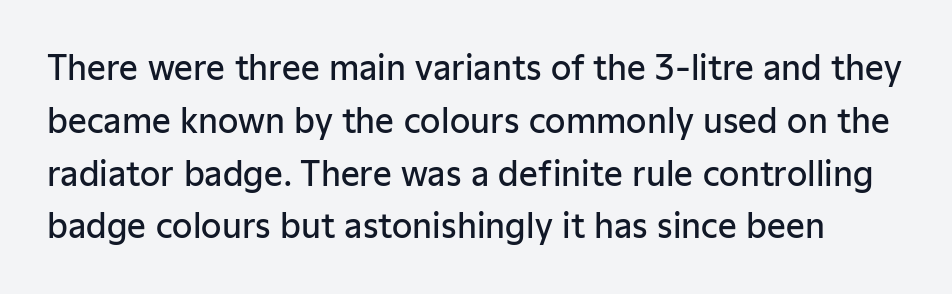
Q: Is the text bold? A: Semi-bold.
Q: Is the text italic (slanted)? A: No, it is upright.
Q: Is the typeface a serif or a sans-serif typeface? A: Sans-serif.
Q: Is the text underlined? A: No.
Q: Is the spacing between letters normal or unusually wide? A: Normal.
Q: Is the spacing between lines tight, normal or loose? A: Normal.
Q: Width (condensed, normal, or wide)? A: Normal.
Q: Stroke contrast? A: Low.
Q: x-height? A: Medium.
Q: Monospaced? A: No.
